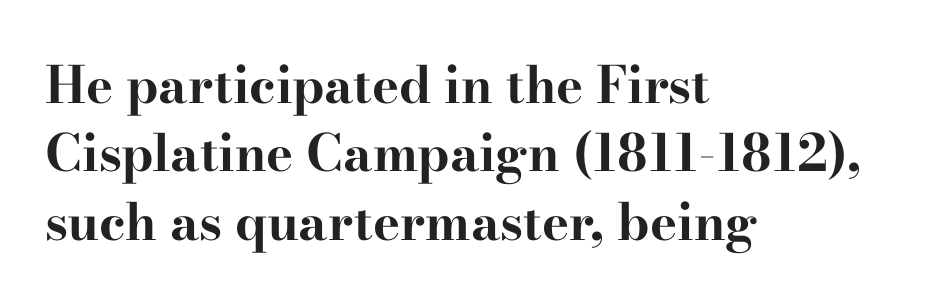
{"serif": "yes", "italic": "no", "bold": "yes", "weight": "bold", "width": "wide", "stroke_contrast": "high", "x_height": "small", "monospaced": "no", "underline": "no", "align": "left", "line_spacing": "normal", "line_spacing_ratio": 1.34, "letter_spacing": "normal", "letter_spacing_em": 0.0, "glyph_px": 51}
